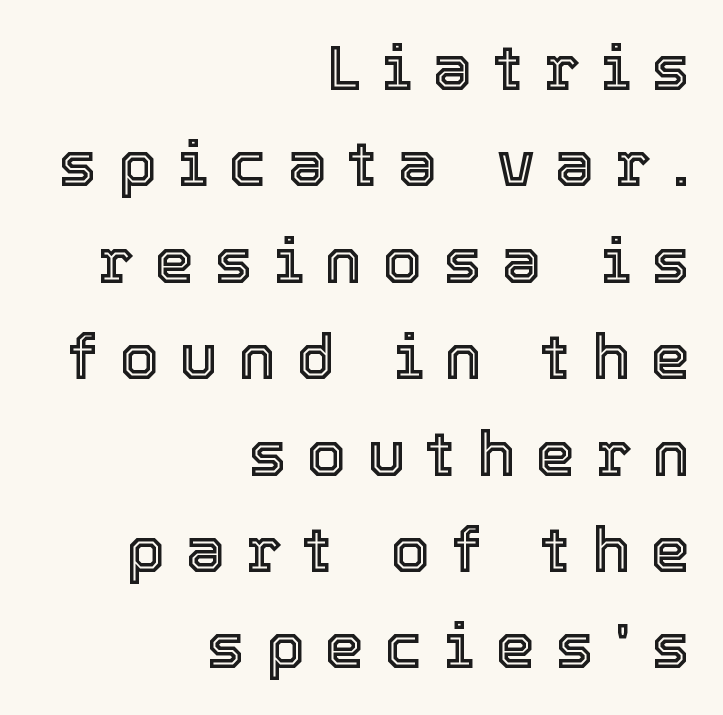
The image shows 63 px text type, upright; set right-aligned, normal line spacing (1.53x), unusually wide letter spacing (+0.33 em), not underlined; a medium x-height.
